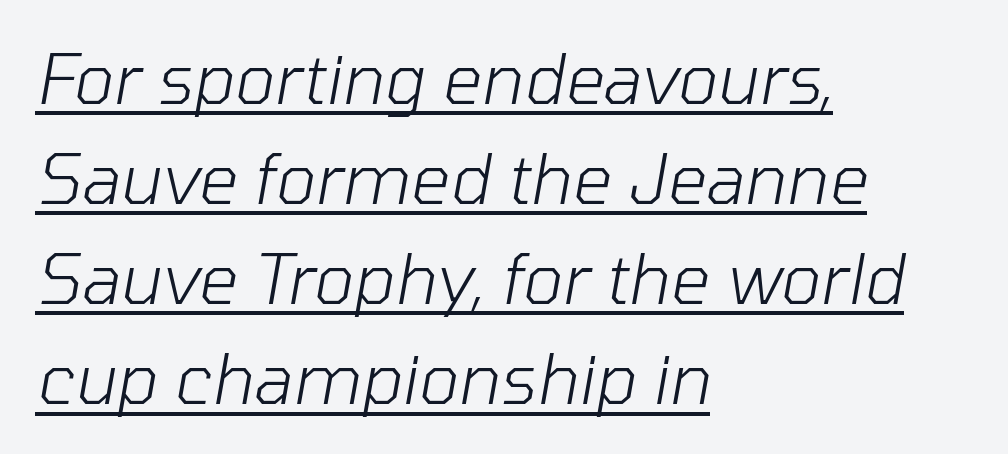
Note the varied advance widths — an 'i' is clearly narrower than an 'm'. No extra tracking has been applied to these lines. Honestly, the underline is the first thing you notice here. The line-height multiplier appears to be the usual default. Horizontally, the lines are justified to the leading edge only.
